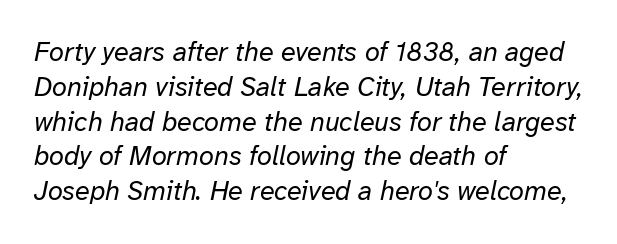
The image shows 27 px text type, italic (leaning right); set left-aligned, normal line spacing (1.29x), normal letter spacing, not underlined.
